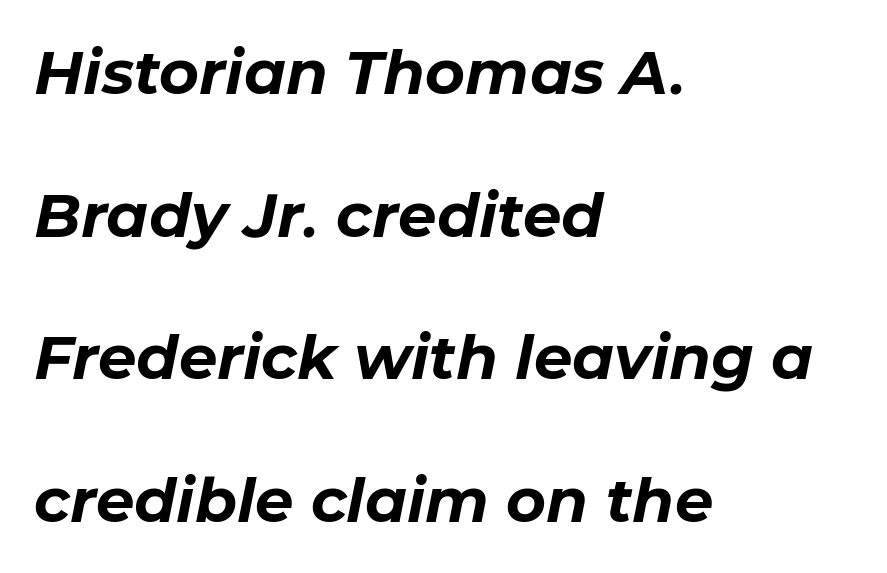
Q: Is the text bold? A: Yes.
Q: Is the text italic (slanted)? A: Yes, it leans right by about 11 degrees.
Q: Is the text underlined? A: No.
Q: How is the paragraph aligned? A: Left-aligned.
Q: Is the spacing between letters normal or unusually wide? A: Normal.
Q: Is the spacing between lines tight, normal or loose? A: Loose.
Q: Width (condensed, normal, or wide)? A: Normal.
Q: Stroke contrast? A: Low.
Q: x-height? A: Medium.
Q: Monospaced? A: No.
